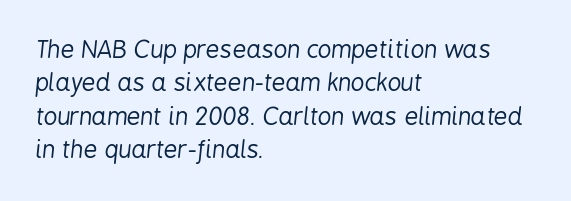
Q: Is the text bold? A: No.
Q: Is the text italic (slanted)? A: Yes, it leans right by about 6 degrees.
Q: Is the text underlined? A: No.
Q: How is the paragraph aligned? A: Left-aligned.
Q: Is the spacing between letters normal or unusually wide? A: Normal.
Q: Is the spacing between lines tight, normal or loose? A: Normal.
